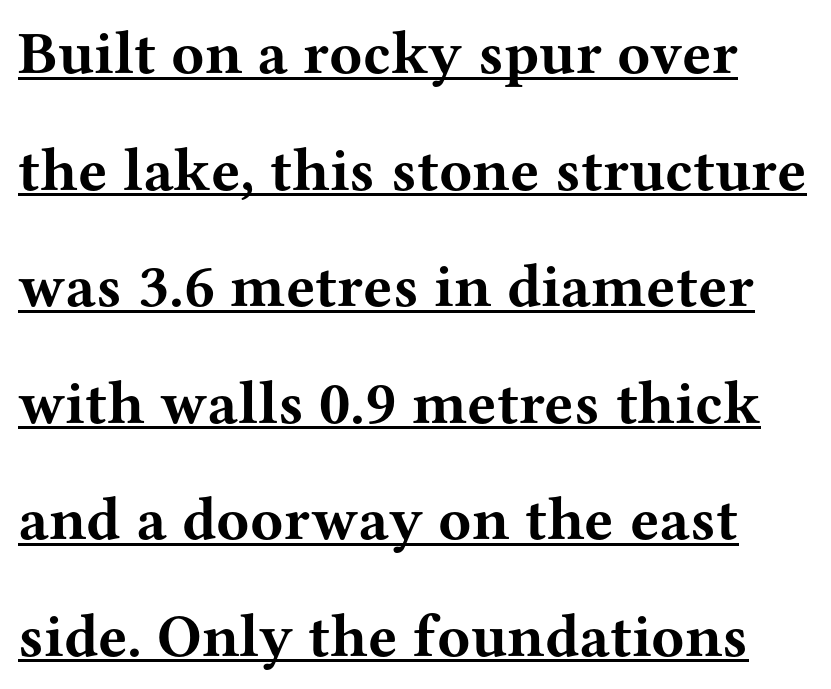
Q: Is the text bold? A: Yes.
Q: Is the text italic (slanted)? A: No, it is upright.
Q: Is the typeface a serif or a sans-serif typeface? A: Serif.
Q: Is the text underlined? A: Yes.
Q: Is the spacing between letters normal or unusually wide? A: Normal.
Q: Is the spacing between lines tight, normal or loose? A: Loose.
Q: Width (condensed, normal, or wide)? A: Wide.
Q: Stroke contrast? A: Medium.
Q: x-height? A: Medium.
Q: Monospaced? A: No.
